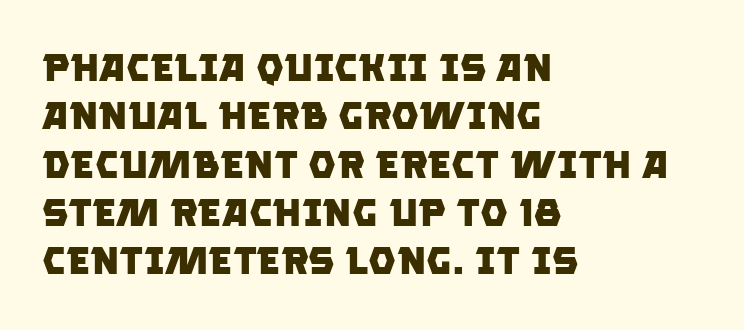
The image shows 39 px heavy sans-serif type; set left-aligned, line spacing 1.24x, normal letter spacing, not underlined; low stroke contrast and a large x-height.
